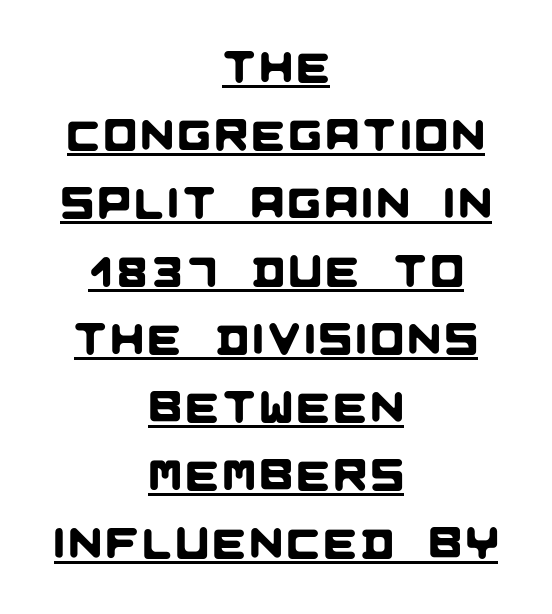
Q: Is the typeface a serif or a sans-serif typeface? A: Sans-serif.
Q: Is the text underlined? A: Yes.
Q: How is the paragraph aligned? A: Centered.
Q: Is the spacing between lines tight, normal or loose? A: Normal.
Q: Width (condensed, normal, or wide)? A: Normal.
Q: Stroke contrast? A: Low.
Q: x-height? A: Large.
Q: Monospaced? A: No.
